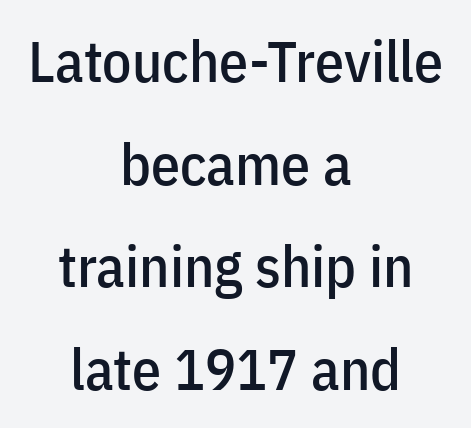
The image shows 58 px condensed sans-serif type, upright; set centered, line spacing 1.77x, normal letter spacing, not underlined; low stroke contrast and a medium x-height.
